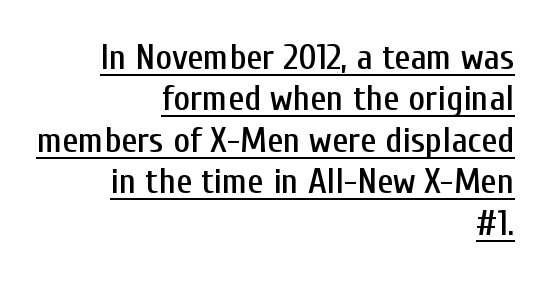
Spacing verdict: proportional, widths tailored to each character. Tall strokes in this sample are plumb rather than angled. The text was rendered using a sans face with plain stroke endings. Notice how descenders almost collide with the ascenders below — that's tight leading. Between one letter and the next there's only the usual sliver of space. The typesetter chose a ragged-left arrangement here.
